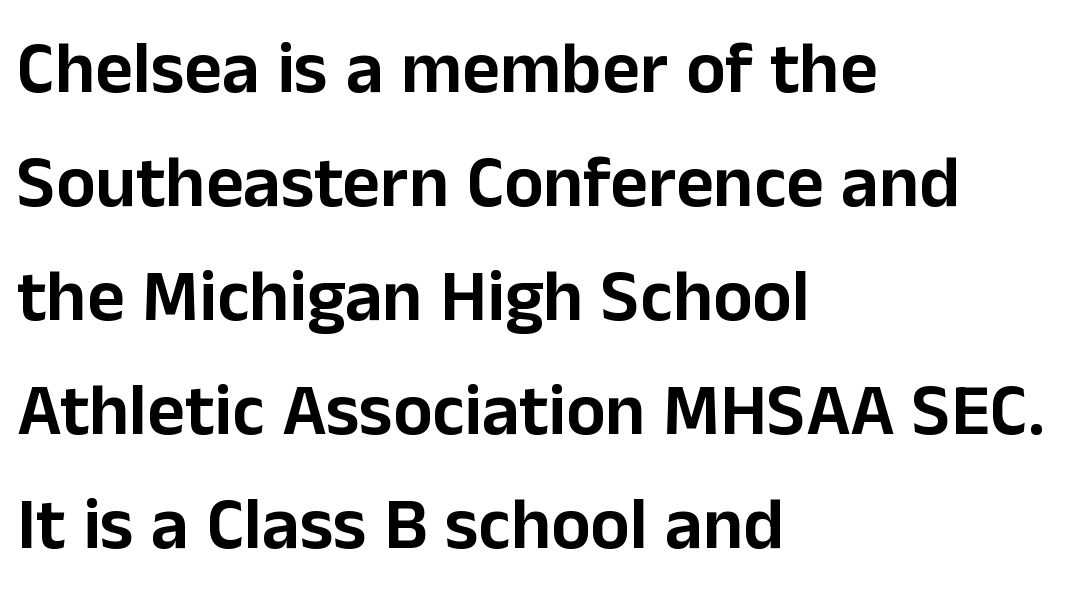
{"serif": "no", "italic": "no", "width": "normal", "stroke_contrast": "low", "x_height": "medium", "monospaced": "no", "underline": "no", "align": "left", "line_spacing": "normal", "line_spacing_ratio": 1.56, "letter_spacing": "normal", "letter_spacing_em": 0.0, "glyph_px": 73}
